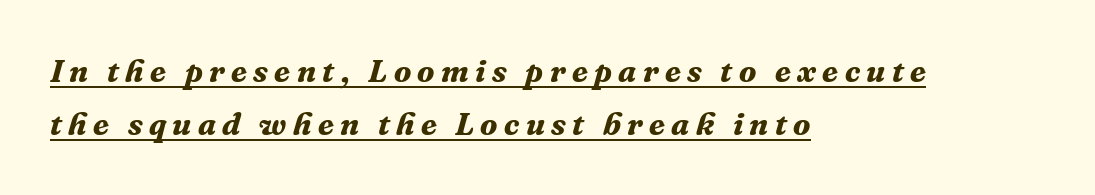
The rendering uses natural spacing where letterforms have individual widths. The rendering applies a slant to the glyphs. Whoever set this chose a conventional vertical rhythm. To sum up the face: it has serifs. Layout note: lines flush left.
